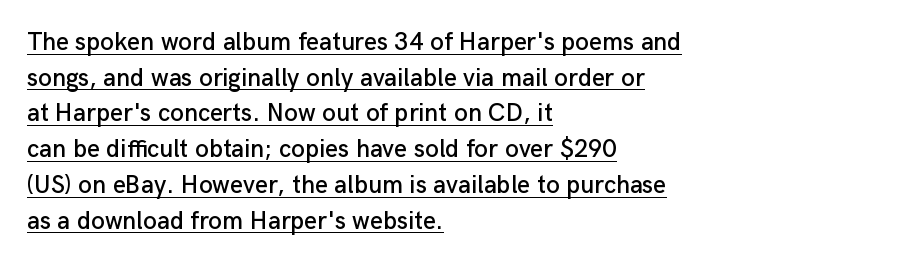
Notice how descenders clear the ascenders below comfortably — that's standard leading. Italic? Not at all — the glyphs are vertical. Reading down the block, your eye returns to a fixed left position each line. The passage shown is underscored from start to finish. Observe the ordinary spacing: letters are neighbours, not strangers.
